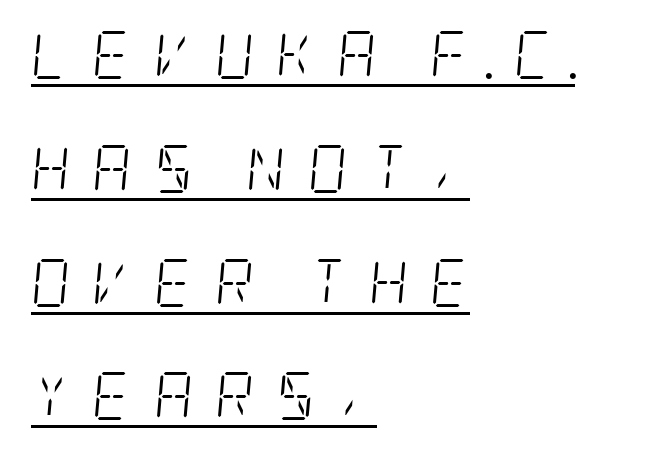
Q: Is the text bold? A: No.
Q: Is the text italic (slanted)? A: Yes, it leans right by about 5 degrees.
Q: Is the typeface a serif or a sans-serif typeface? A: Serif.
Q: Is the text underlined? A: Yes.
Q: How is the paragraph aligned? A: Left-aligned.
Q: Is the spacing between letters normal or unusually wide? A: Unusually wide.
Q: Is the spacing between lines tight, normal or loose? A: Loose.
Q: Width (condensed, normal, or wide)? A: Condensed.
Q: Stroke contrast? A: Low.
Q: x-height? A: Large.
